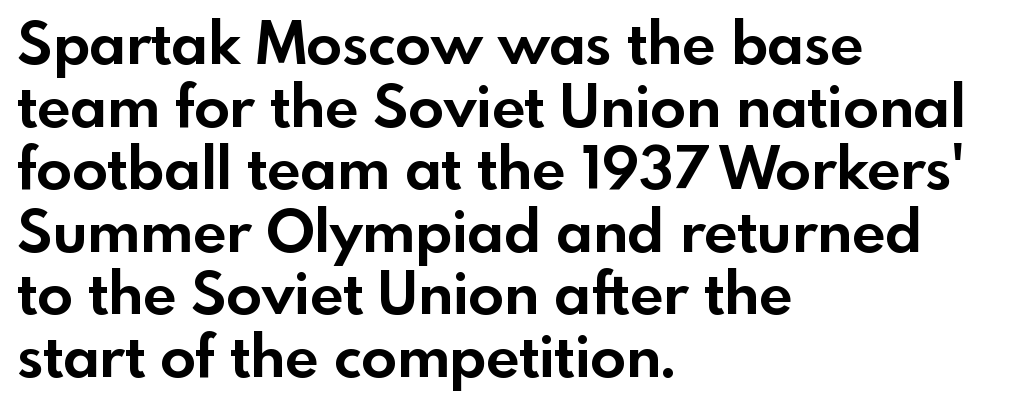
The image shows 59 px bold sans-serif type, upright; set left-aligned, tight line spacing (1.06x), normal letter spacing, not underlined; a small x-height.
